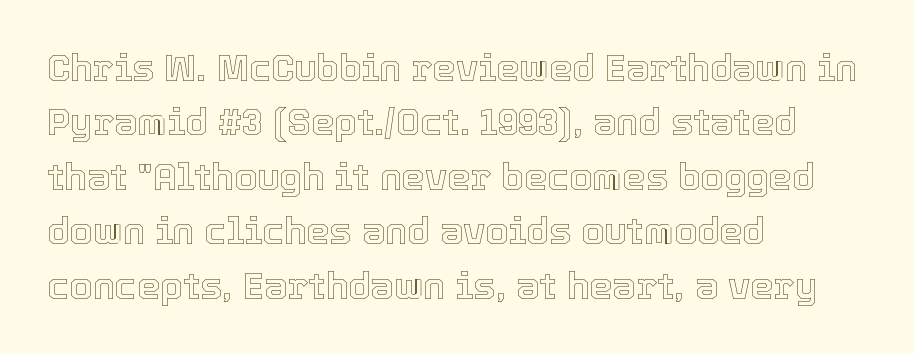
This is the regular roman posture of the typeface. Compared with typical paragraphs, the rows here are spaced about the same. The line texture is even and compact thanks to regular tracking. Visually the block forms a straight wall on the left and a jagged coastline on the right.
